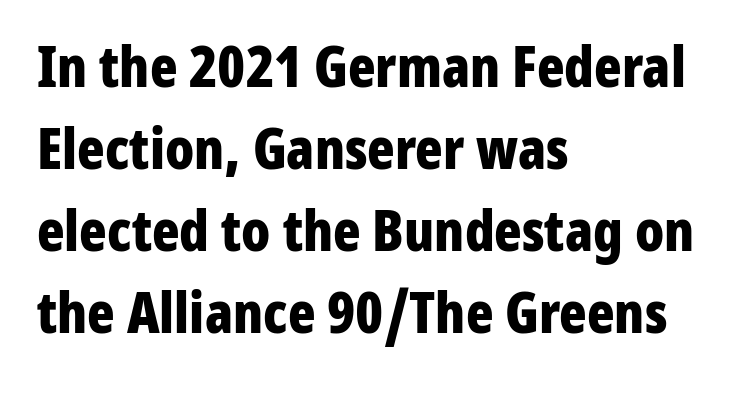
The image shows 57 px bold, condensed sans-serif type, upright; set left-aligned, normal line spacing (1.44x), normal letter spacing, not underlined; low stroke contrast and a medium x-height.
